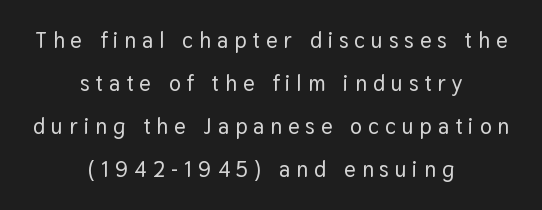
Q: Is the text italic (slanted)? A: No, it is upright.
Q: Is the text underlined? A: No.
Q: How is the paragraph aligned? A: Centered.
Q: Is the spacing between letters normal or unusually wide? A: Unusually wide.
Q: Is the spacing between lines tight, normal or loose? A: Loose.
